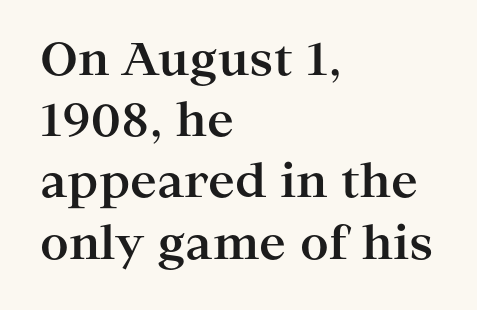
Q: Is the text bold? A: Yes.
Q: Is the text italic (slanted)? A: No, it is upright.
Q: Is the typeface a serif or a sans-serif typeface? A: Serif.
Q: Is the text underlined? A: No.
Q: How is the paragraph aligned? A: Left-aligned.
Q: Is the spacing between letters normal or unusually wide? A: Normal.
Q: Is the spacing between lines tight, normal or loose? A: Normal.
Q: Width (condensed, normal, or wide)? A: Wide.
Q: Stroke contrast? A: High.
Q: x-height? A: Medium.
Q: Monospaced? A: No.
